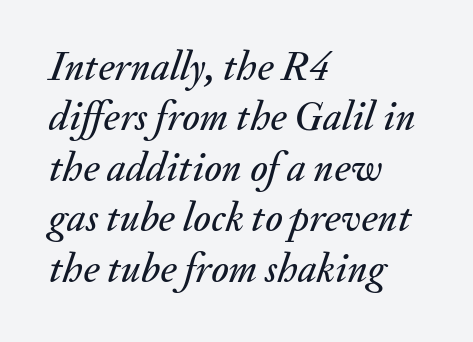
Q: Is the text italic (slanted)? A: Yes, it leans right by about 20 degrees.
Q: Is the text underlined? A: No.
Q: How is the paragraph aligned? A: Left-aligned.
Q: Is the spacing between letters normal or unusually wide? A: Normal.
Q: Width (condensed, normal, or wide)? A: Normal.
Q: Stroke contrast? A: Medium.
Q: x-height? A: Small.
Q: Monospaced? A: No.
